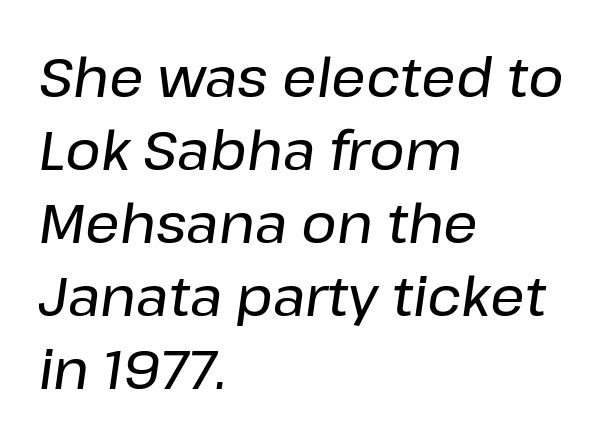
The image shows 54 px text type, italic (leaning right); set left-aligned, normal line spacing (1.35x), normal letter spacing, not underlined; low stroke contrast and a medium x-height.
